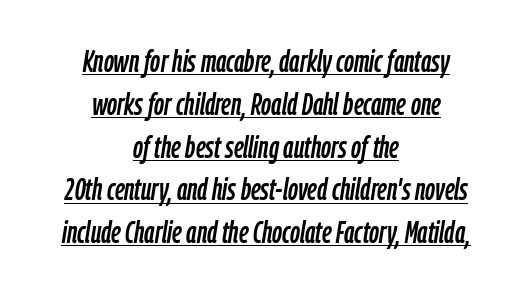
The image shows 31 px condensed type, italic (leaning right); set centered, normal line spacing (1.38x), normal letter spacing, underlined; low stroke contrast and a medium x-height.
